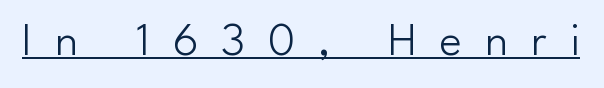
Q: Is the text bold? A: No.
Q: Is the text italic (slanted)? A: No, it is upright.
Q: Is the typeface a serif or a sans-serif typeface? A: Sans-serif.
Q: Is the text underlined? A: Yes.
Q: Is the spacing between letters normal or unusually wide? A: Unusually wide.
Q: Width (condensed, normal, or wide)? A: Normal.
Q: Stroke contrast? A: Low.
Q: x-height? A: Small.
Q: Monospaced? A: No.
